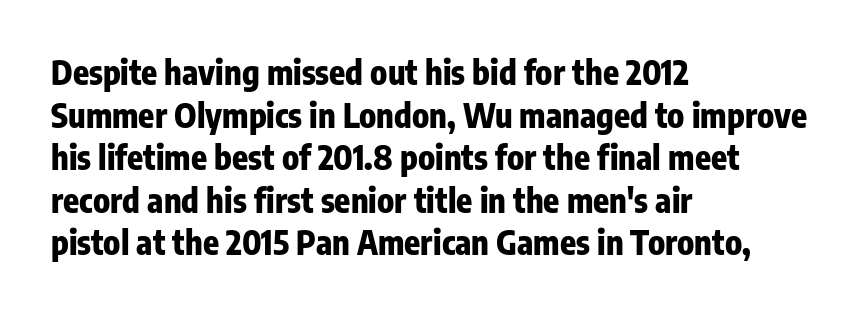
Leftover space on each line is placed entirely after the last word. The font's upright variant was chosen for this text. Here the designer chose a conventional face with non-uniform glyph widths. Does extra space separate the letters? No, they use regular spacing. The rendering uses a bold face; every stroke is thick and dark. Any mark beneath the type? The region is blank.
